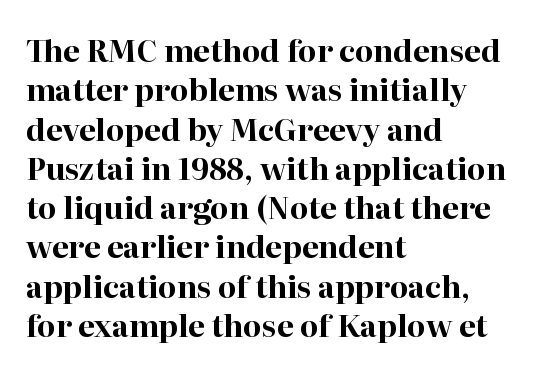
You could not count columns in this text — the font is proportionally spaced. Type style note: has serifs. Descenders are the only things crossing below the line. The axis of the letterforms is exactly vertical. Inter-character spacing is left at the font's built-in metrics.
